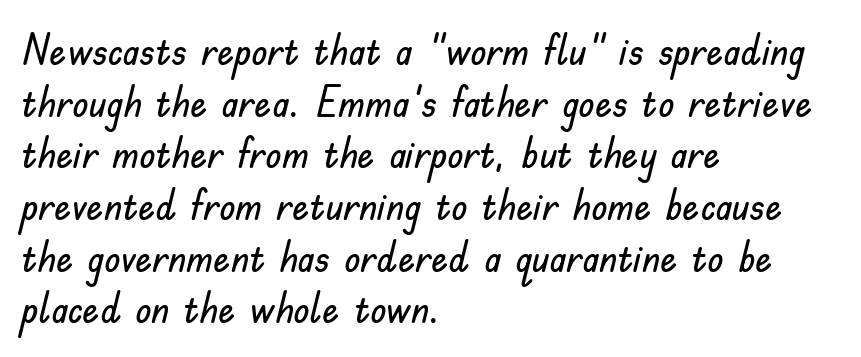
Standard letterfit; no display-style spreading of the glyphs. This sample uses a sans-serif face. Each letter keeps its own natural width here, so spacing adapts to shape.
